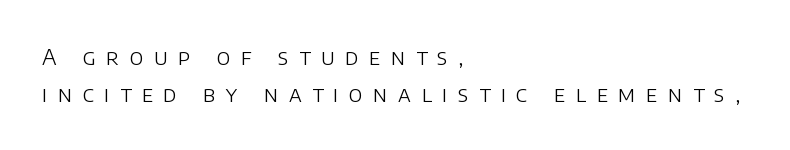
{"italic": "no", "bold": "no", "underline": "no", "align": "left", "line_spacing": "normal", "line_spacing_ratio": 1.7, "letter_spacing": "wide", "letter_spacing_em": 0.48, "glyph_px": 22}
